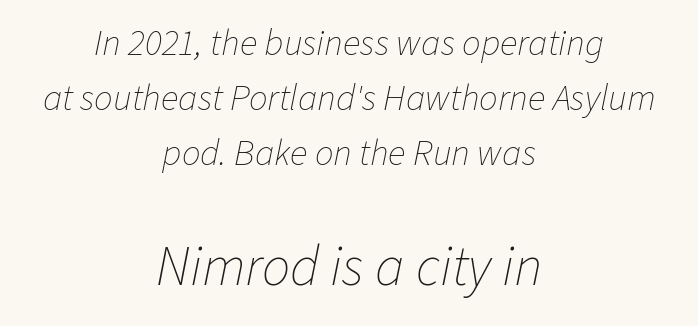
Each line is balanced around a shared central axis. The glyphs are unaccompanied by any horizontal stroke below them. The weight tops out at a normal text grade. Designer's note — italics engaged. Here the second block reads like a headline and the first like body copy. The vertical gap from one line to the next is medium.
